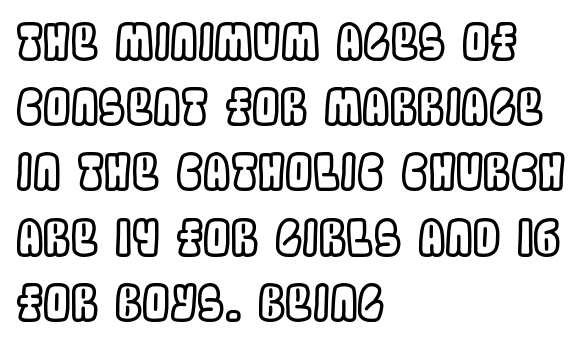
The image shows 49 px condensed type, upright; set left-aligned, normal line spacing (1.33x), normal letter spacing, not underlined; a large x-height.
